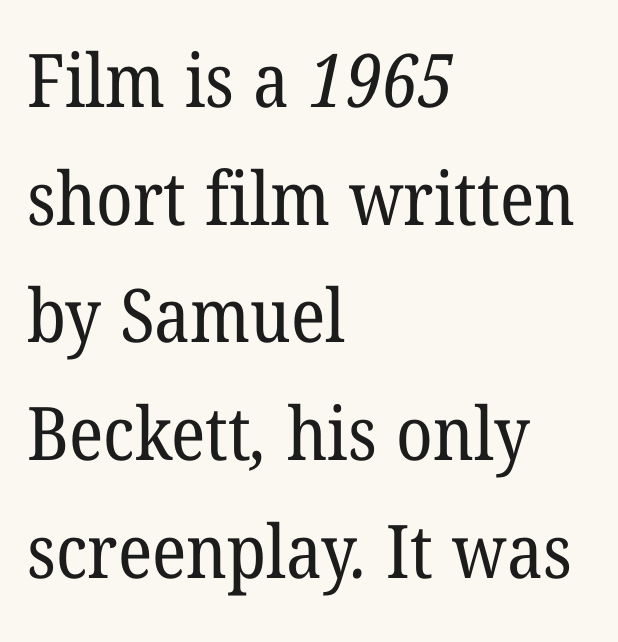
The image shows 74 px regular-weight serif type; set left-aligned, normal line spacing (1.59x), normal letter spacing, not underlined; low stroke contrast and a medium x-height.
